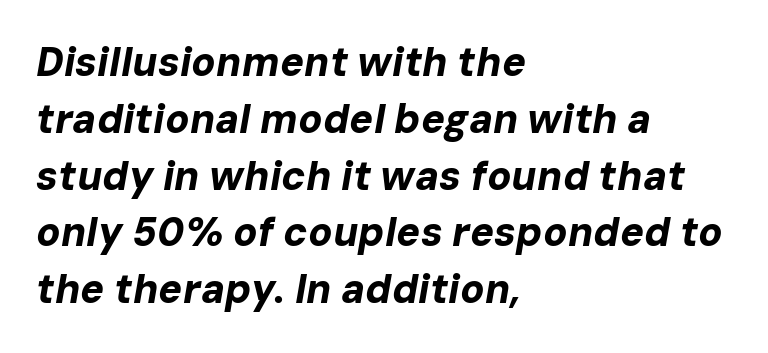
{"italic": "yes", "lean": "right", "slant_degrees": 10, "bold": "yes", "weight": "bold", "width": "normal", "stroke_contrast": "low", "x_height": "medium", "monospaced": "no", "underline": "no", "align": "left", "line_spacing": "normal", "line_spacing_ratio": 1.42, "letter_spacing": "normal", "letter_spacing_em": 0.0, "glyph_px": 40}
